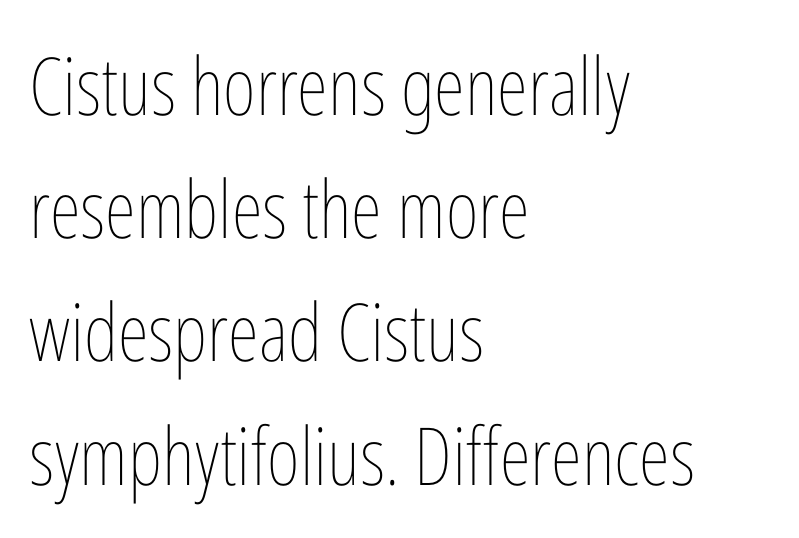
{"italic": "no", "bold": "no", "weight": "thin", "width": "condensed", "stroke_contrast": "low", "x_height": "medium", "monospaced": "no", "underline": "no", "align": "left", "line_spacing": "normal", "line_spacing_ratio": 1.54, "letter_spacing": "normal", "letter_spacing_em": 0.0, "glyph_px": 80}
